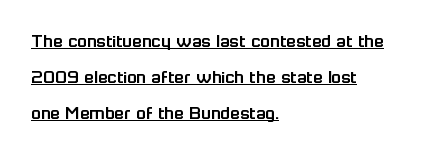
How are the letters spaced? Ordinarily, with no added tracking. The lettering holds an erect, upright posture throughout. These lines stack with their left ends in a neat column. Beneath each row of characters lies a ruled line.
